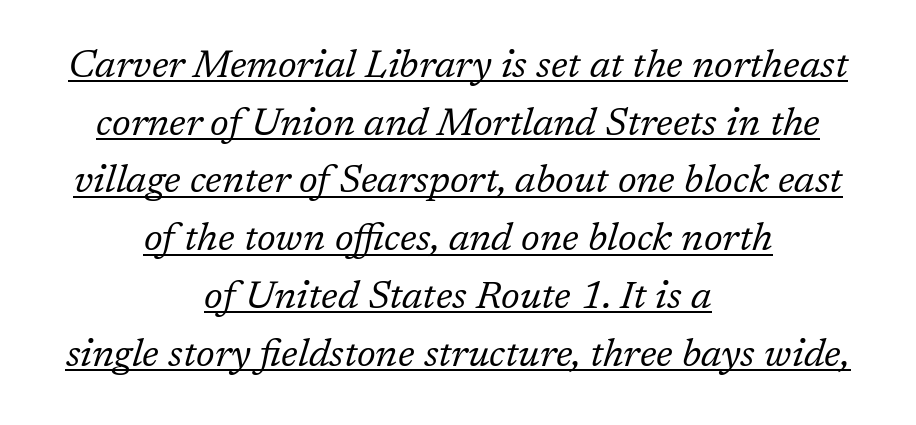
The image shows 39 px regular-weight serif type, italic (leaning right); set centered, normal line spacing (1.48x), normal letter spacing, underlined; low stroke contrast and a medium x-height.
